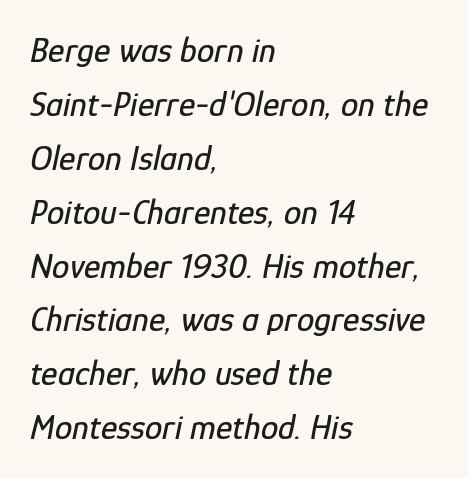
{"italic": "yes", "lean": "right", "slant_degrees": 12, "width": "condensed", "stroke_contrast": "low", "x_height": "medium", "monospaced": "no", "underline": "no", "align": "left", "line_spacing": "normal", "line_spacing_ratio": 1.54, "letter_spacing": "normal", "letter_spacing_em": 0.0, "glyph_px": 35}
